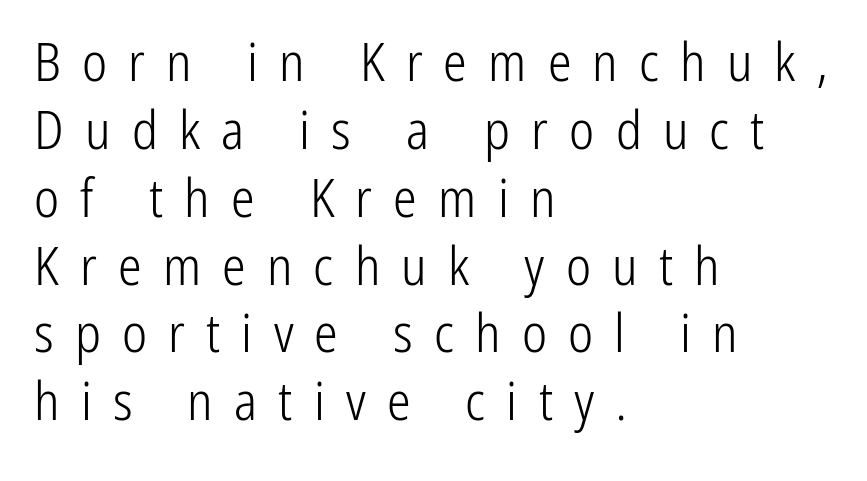
Q: Is the text bold? A: No.
Q: Is the text italic (slanted)? A: No, it is upright.
Q: Is the typeface a serif or a sans-serif typeface? A: Sans-serif.
Q: Is the text underlined? A: No.
Q: How is the paragraph aligned? A: Left-aligned.
Q: Is the spacing between letters normal or unusually wide? A: Unusually wide.
Q: Is the spacing between lines tight, normal or loose? A: Normal.
Q: Width (condensed, normal, or wide)? A: Condensed.
Q: Stroke contrast? A: Low.
Q: x-height? A: Medium.
Q: Monospaced? A: No.
